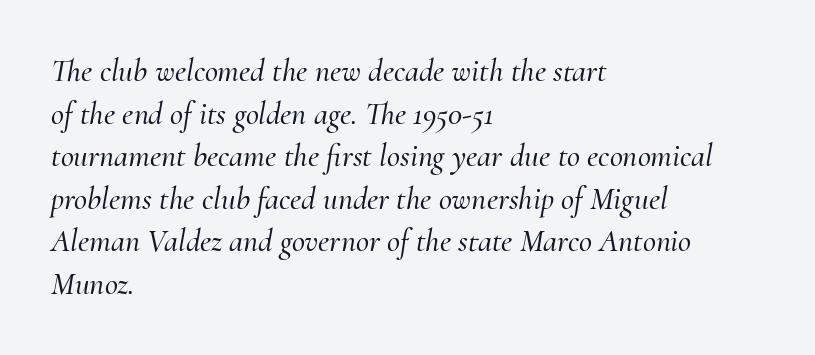
{"serif": "yes", "italic": "yes", "lean": "right", "slant_degrees": 10, "width": "normal", "stroke_contrast": "medium", "x_height": "small", "monospaced": "no", "underline": "no", "align": "left", "line_spacing": "normal", "line_spacing_ratio": 1.33, "letter_spacing": "normal", "letter_spacing_em": 0.0, "glyph_px": 32}
